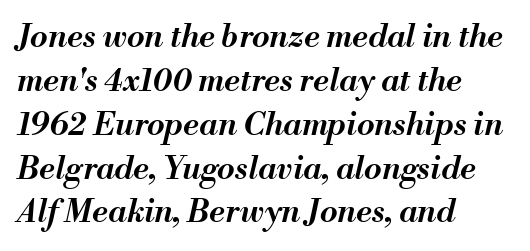
Q: Is the text bold? A: Semi-bold.
Q: Is the text italic (slanted)? A: Yes, it leans right by about 13 degrees.
Q: Is the text underlined? A: No.
Q: How is the paragraph aligned? A: Left-aligned.
Q: Is the spacing between letters normal or unusually wide? A: Normal.
Q: Is the spacing between lines tight, normal or loose? A: Normal.
Q: Width (condensed, normal, or wide)? A: Normal.
Q: Stroke contrast? A: Medium.
Q: x-height? A: Small.
Q: Monospaced? A: No.
